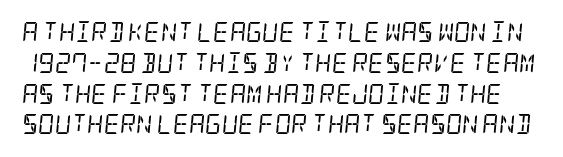
Q: Is the text bold? A: No.
Q: Is the text italic (slanted)? A: Yes, it leans right by about 5 degrees.
Q: Is the text underlined? A: No.
Q: Is the spacing between letters normal or unusually wide? A: Normal.
Q: Is the spacing between lines tight, normal or loose? A: Normal.
